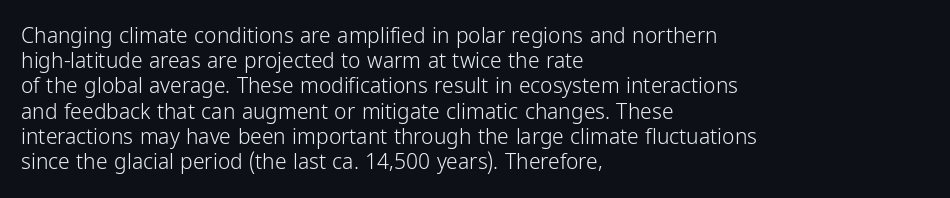
The letterforms sit shoulder to shoulder at normal distance. Typeset ragged right — the left edge is the straight one. The lettering holds an erect, upright posture throughout. Vertical stems look standard width or narrower in stroke. Beneath every word, the page is bare.
